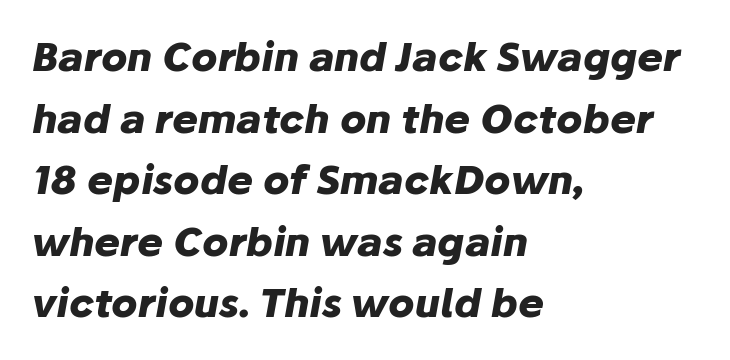
The image shows 39 px heavy type, italic (leaning right); set left-aligned, normal line spacing (1.58x), normal letter spacing, not underlined; low stroke contrast and a medium x-height.
